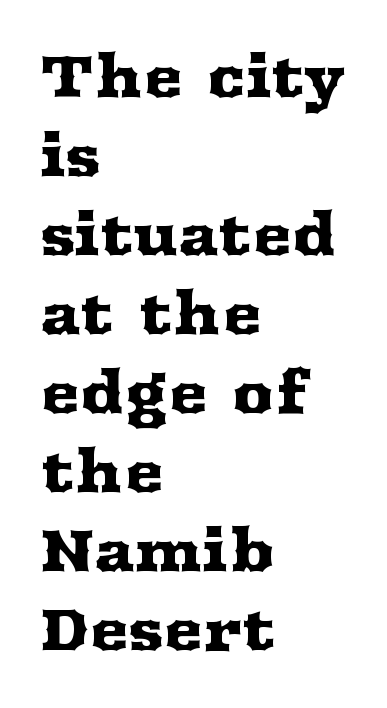
The paragraph shown leans on its left margin. Compared with typical paragraphs, the rows here are spaced about the same. These lines are composed in type with serifs. Tall strokes in this sample are plumb rather than angled. Has an underline been added? It has not. Compared with typical body copy, the letter spacing here is the same.
